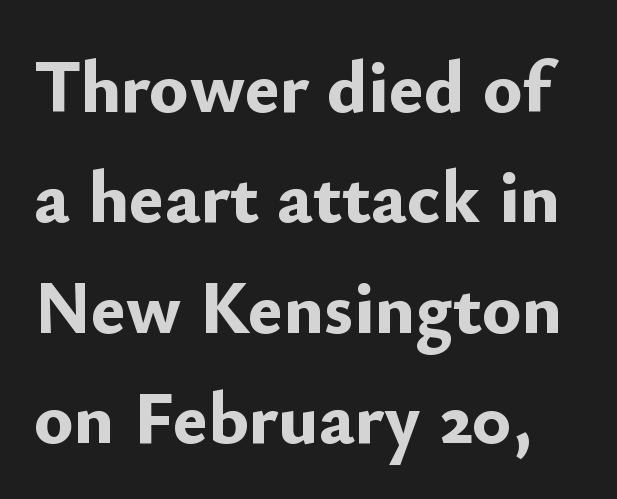
Evenly set lines give the paragraph a standard silhouette. Posture: vertical. Letters rest on an invisible, unmarked baseline. The face used here is a sans, in the tradition of grotesques and geometrics. Think of a printed novel: that variable character pitch is what you see here.
